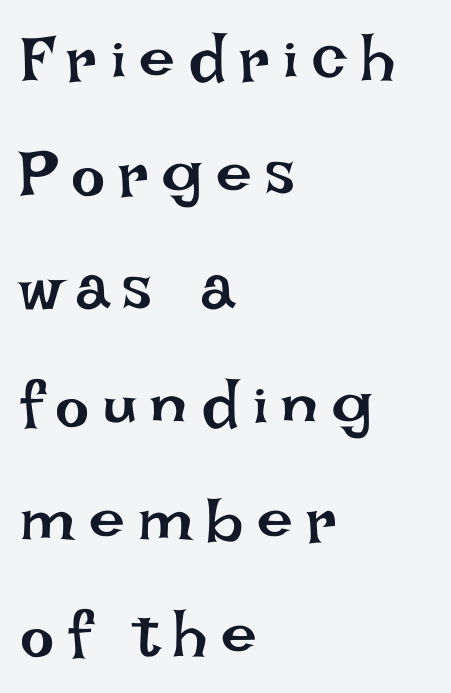
{"italic": "no", "bold": "no", "weight": "regular", "width": "normal", "stroke_contrast": "low", "x_height": "large", "monospaced": "no", "underline": "no", "align": "left", "line_spacing_ratio": 1.8, "letter_spacing": "wide", "letter_spacing_em": 0.21, "glyph_px": 64}
